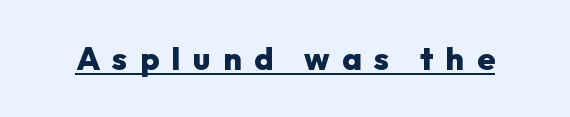
{"serif": "no", "italic": "no", "bold": "yes", "weight": "heavy", "width": "normal", "stroke_contrast": "low", "x_height": "medium", "monospaced": "no", "underline": "yes", "letter_spacing": "wide", "letter_spacing_em": 0.39, "glyph_px": 32}
